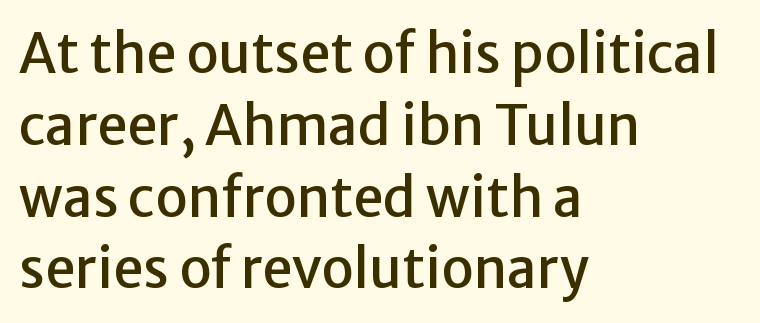
The image shows 54 px sans-serif type, upright; set left-aligned, normal line spacing (1.33x), normal letter spacing, not underlined; low stroke contrast and a medium x-height.
